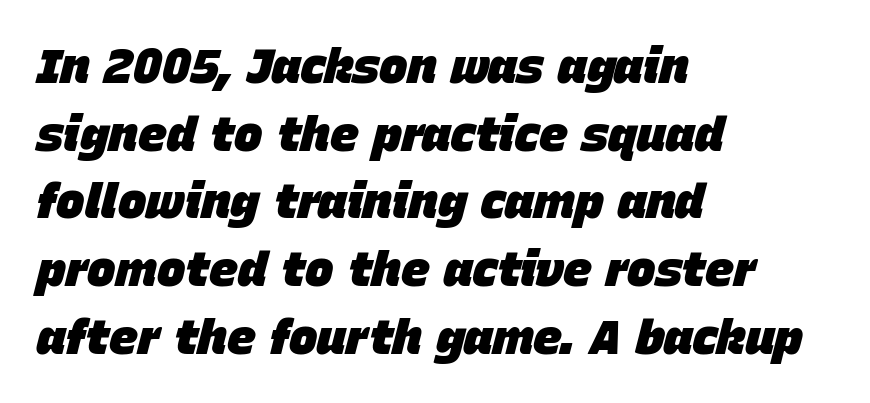
Q: Is the text bold? A: Yes.
Q: Is the text italic (slanted)? A: Yes, it leans right by about 15 degrees.
Q: Is the text underlined? A: No.
Q: How is the paragraph aligned? A: Left-aligned.
Q: Is the spacing between letters normal or unusually wide? A: Normal.
Q: Is the spacing between lines tight, normal or loose? A: Normal.
Q: Width (condensed, normal, or wide)? A: Normal.
Q: Stroke contrast? A: Low.
Q: x-height? A: Large.
Q: Monospaced? A: No.
